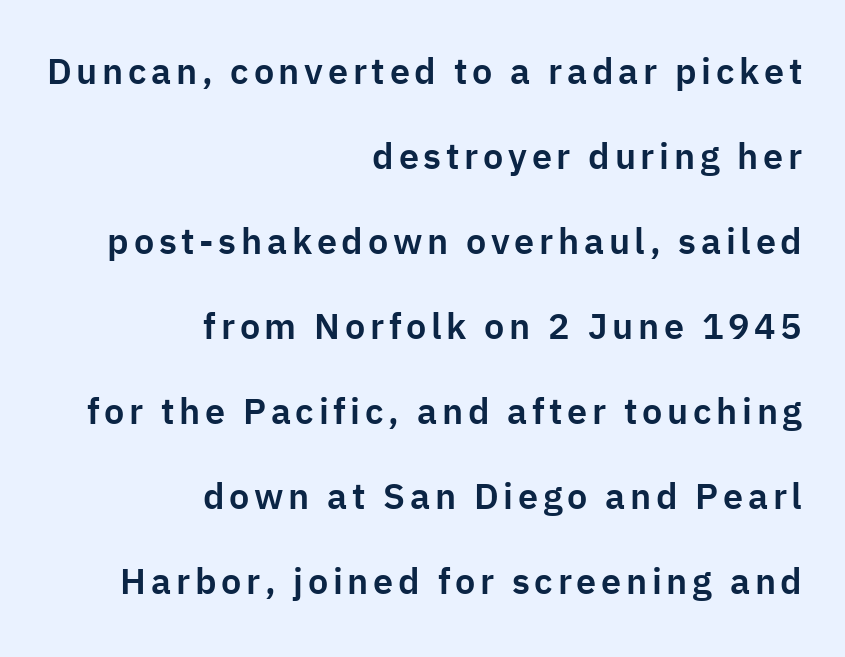
{"serif": "no", "italic": "no", "width": "normal", "stroke_contrast": "low", "x_height": "medium", "monospaced": "no", "underline": "no", "align": "right", "line_spacing": "loose", "line_spacing_ratio": 2.36, "glyph_px": 36}
